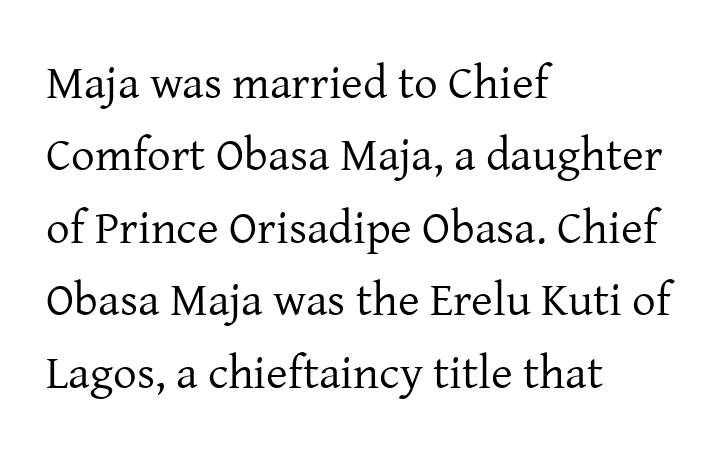
A roman cut, with each character standing at attention. The zone under the glyphs is completely vacant. The letterforms sit shoulder to shoulder at normal distance. Stem width sits at or under what a default text font uses. Is the block centered? No — it sits flush against the left margin.
